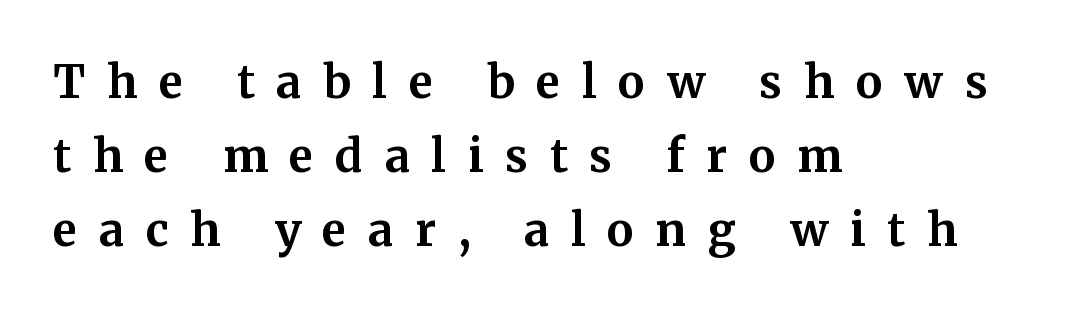
Q: Is the text bold? A: Yes.
Q: Is the text italic (slanted)? A: No, it is upright.
Q: Is the typeface a serif or a sans-serif typeface? A: Serif.
Q: Is the text underlined? A: No.
Q: How is the paragraph aligned? A: Left-aligned.
Q: Is the spacing between letters normal or unusually wide? A: Unusually wide.
Q: Is the spacing between lines tight, normal or loose? A: Normal.
Q: Width (condensed, normal, or wide)? A: Normal.
Q: Stroke contrast? A: Medium.
Q: x-height? A: Medium.
Q: Monospaced? A: No.
